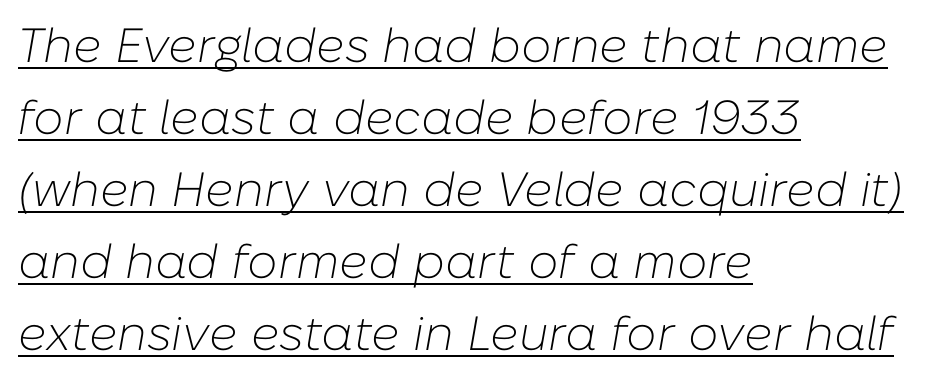
The image shows 48 px light type, italic (leaning right); set left-aligned, normal line spacing (1.5x), normal letter spacing, underlined; low stroke contrast and a medium x-height.
